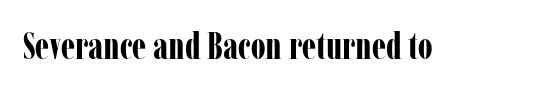
The image shows 37 px bold, condensed serif type, upright; set normal letter spacing, not underlined; low stroke contrast and a medium x-height.
